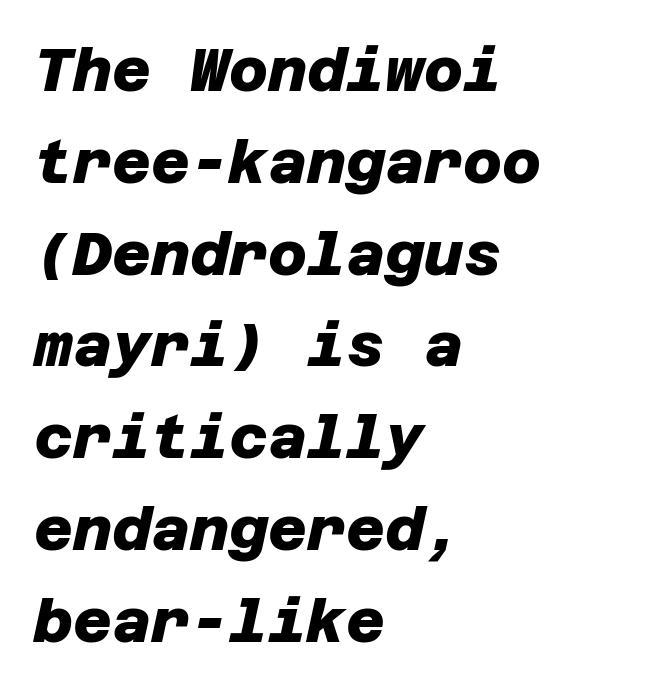
The image shows 60 px heavy sans-serif type; set left-aligned, normal line spacing (1.53x), normal letter spacing, not underlined; low stroke contrast and a large x-height.
